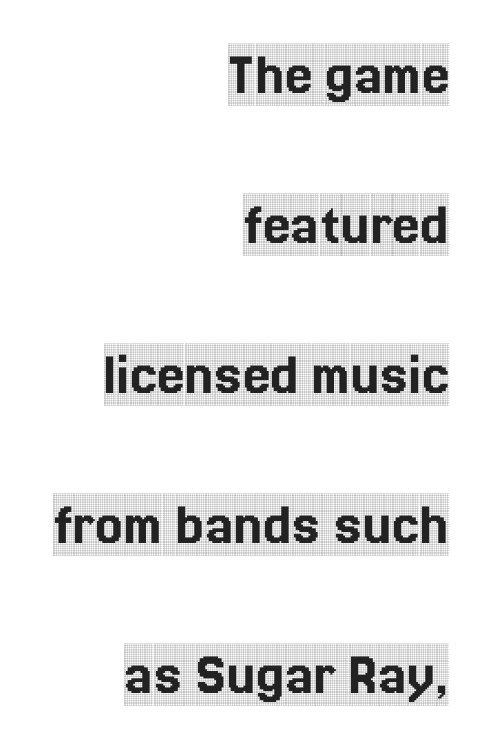
{"serif": "yes", "italic": "no", "width": "condensed", "x_height": "large", "monospaced": "no", "underline": "no", "align": "right", "line_spacing": "loose", "line_spacing_ratio": 2.42, "letter_spacing": "normal", "letter_spacing_em": 0.0, "glyph_px": 62}
